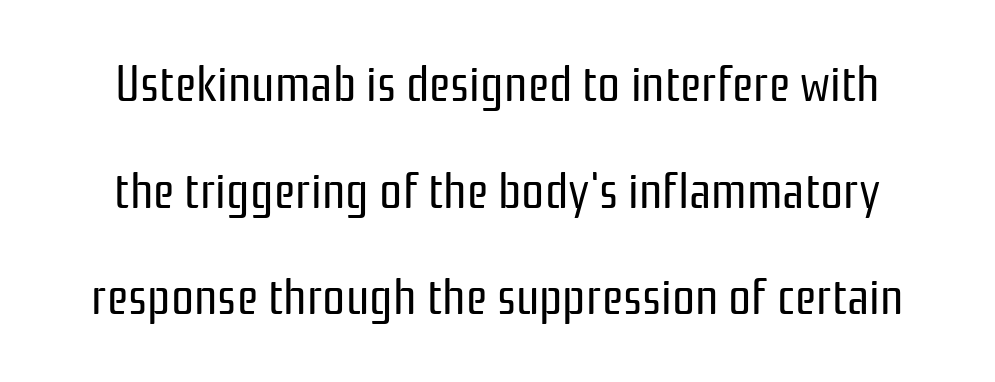
Upright lettering throughout. Are there feet on the stems? There aren't — it's a sans. Nothing unusual about the tracking: characters are spaced as the font intends. A bare baseline throughout the passage.
